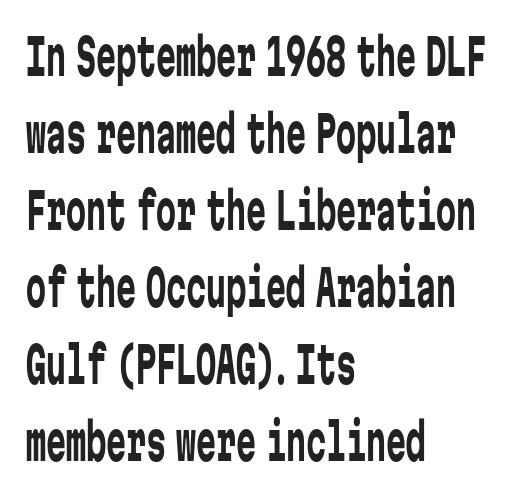
Q: Is the text bold? A: No.
Q: Is the text italic (slanted)? A: No, it is upright.
Q: Is the typeface a serif or a sans-serif typeface? A: Sans-serif.
Q: Is the text underlined? A: No.
Q: How is the paragraph aligned? A: Left-aligned.
Q: Is the spacing between letters normal or unusually wide? A: Normal.
Q: Is the spacing between lines tight, normal or loose? A: Normal.
Q: Width (condensed, normal, or wide)? A: Condensed.
Q: Stroke contrast? A: Low.
Q: x-height? A: Medium.
Q: Monospaced? A: Yes.
